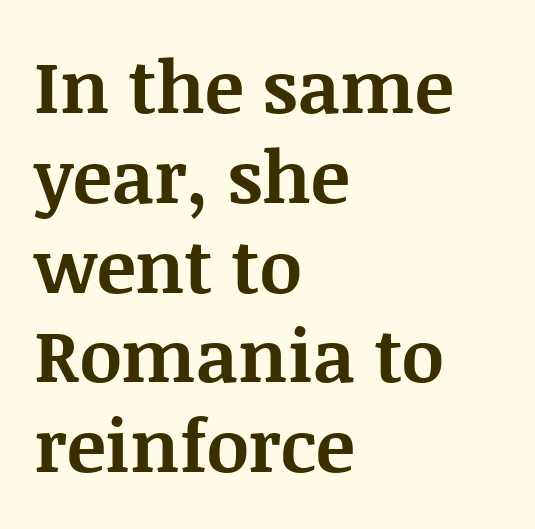
Q: Is the text bold? A: Yes.
Q: Is the text italic (slanted)? A: No, it is upright.
Q: Is the typeface a serif or a sans-serif typeface? A: Serif.
Q: Is the text underlined? A: No.
Q: How is the paragraph aligned? A: Left-aligned.
Q: Is the spacing between letters normal or unusually wide? A: Normal.
Q: Width (condensed, normal, or wide)? A: Normal.
Q: Stroke contrast? A: Medium.
Q: x-height? A: Large.
Q: Monospaced? A: No.
